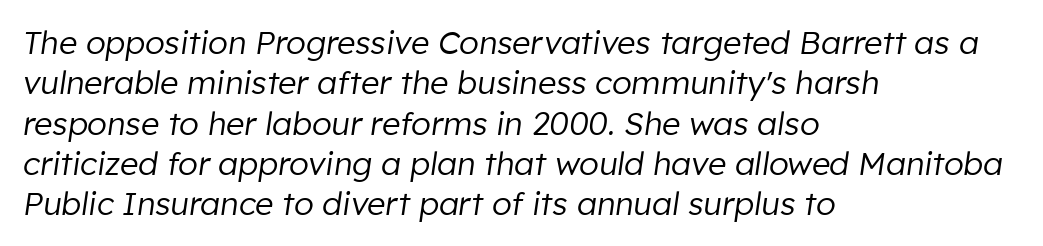
{"italic": "yes", "lean": "right", "slant_degrees": 8, "bold": "no", "weight": "regular", "width": "normal", "stroke_contrast": "low", "x_height": "medium", "monospaced": "no", "underline": "no", "align": "left", "line_spacing": "normal", "line_spacing_ratio": 1.26, "letter_spacing": "normal", "letter_spacing_em": 0.0, "glyph_px": 32}
